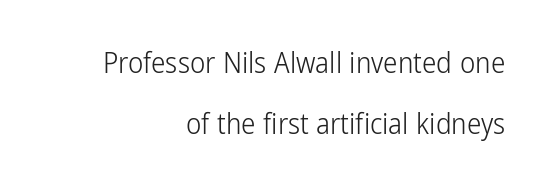
{"serif": "no", "italic": "no", "bold": "no", "weight": "light", "width": "condensed", "stroke_contrast": "low", "x_height": "medium", "monospaced": "no", "underline": "no", "align": "right", "line_spacing": "loose", "line_spacing_ratio": 2.1, "letter_spacing": "normal", "letter_spacing_em": 0.0, "glyph_px": 29}
